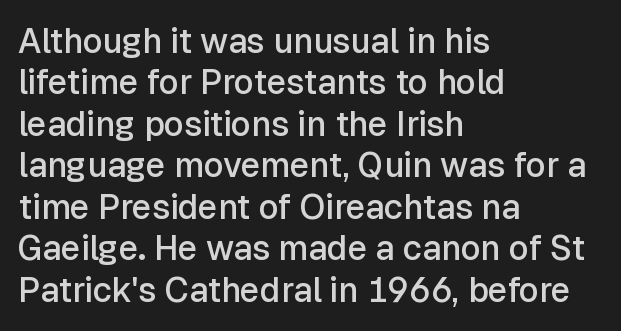
The lines in this sample share a left origin and differ only in where they stop. Short note: letters normally spaced. Has an underline been added? It has not. Its strokes are somewhat broadened, the hallmark of semibold type. Note the varied advance widths — an 'i' is clearly narrower than an 'm'. In terms of posture, this sample is upright.
